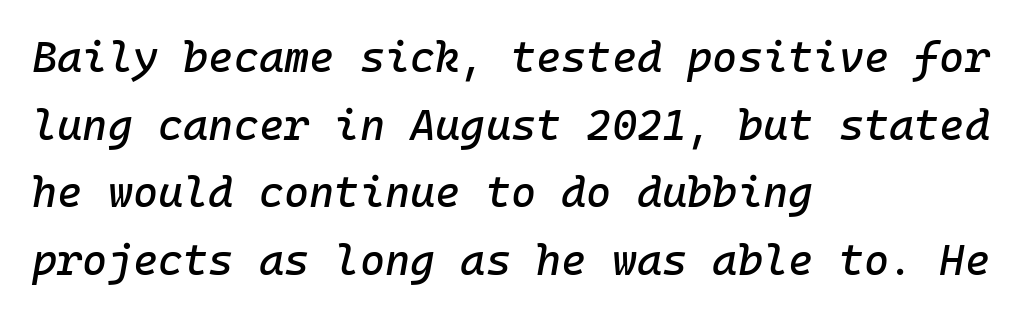
The image shows 43 px text type, italic (leaning right), monospaced; set left-aligned, normal line spacing (1.57x), normal letter spacing, not underlined; low stroke contrast and a medium x-height.
